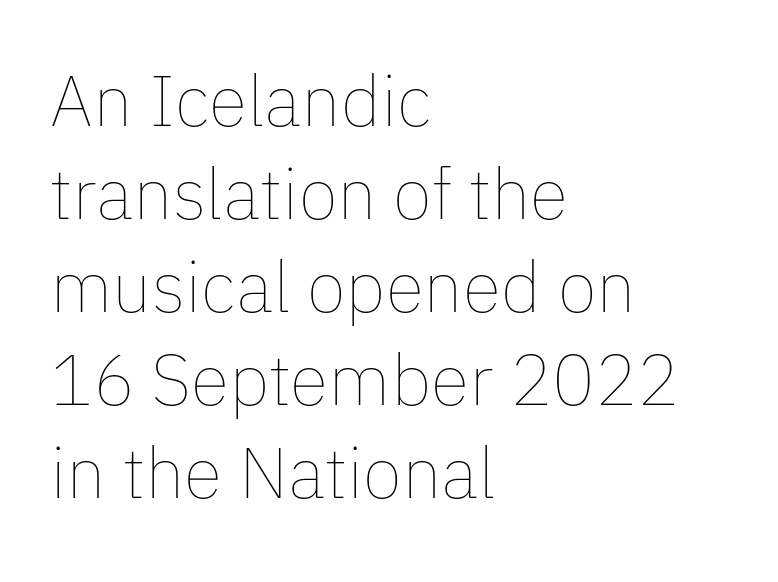
Q: Is the text bold? A: No.
Q: Is the text italic (slanted)? A: No, it is upright.
Q: Is the text underlined? A: No.
Q: How is the paragraph aligned? A: Left-aligned.
Q: Is the spacing between letters normal or unusually wide? A: Normal.
Q: Is the spacing between lines tight, normal or loose? A: Normal.
Q: Width (condensed, normal, or wide)? A: Normal.
Q: Stroke contrast? A: Low.
Q: x-height? A: Medium.
Q: Monospaced? A: No.
